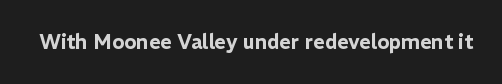
Q: Is the text italic (slanted)? A: No, it is upright.
Q: Is the text underlined? A: No.
Q: Is the spacing between letters normal or unusually wide? A: Normal.
